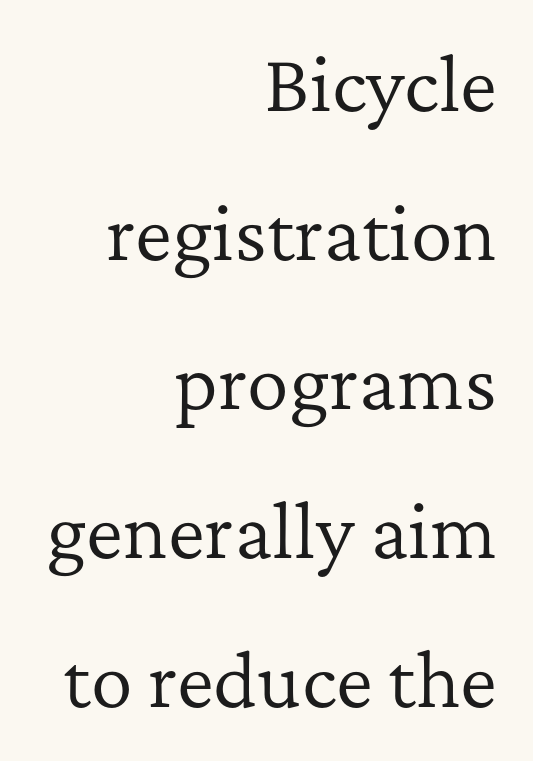
{"serif": "yes", "italic": "no", "bold": "no", "weight": "regular", "width": "normal", "stroke_contrast": "low", "x_height": "medium", "monospaced": "no", "underline": "no", "align": "right", "line_spacing": "loose", "line_spacing_ratio": 2.13, "letter_spacing": "normal", "letter_spacing_em": 0.0, "glyph_px": 70}
